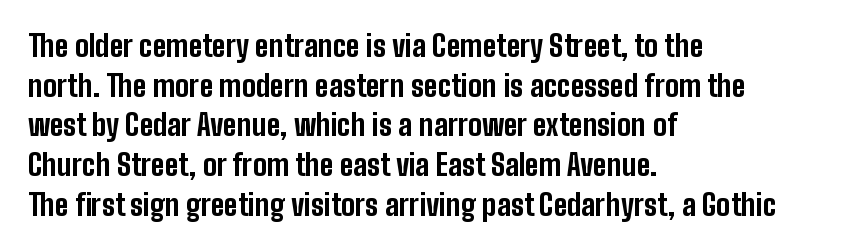
The image shows 29 px bold, condensed sans-serif type, upright; set left-aligned, normal line spacing (1.37x), normal letter spacing, not underlined; low stroke contrast and a medium x-height.
